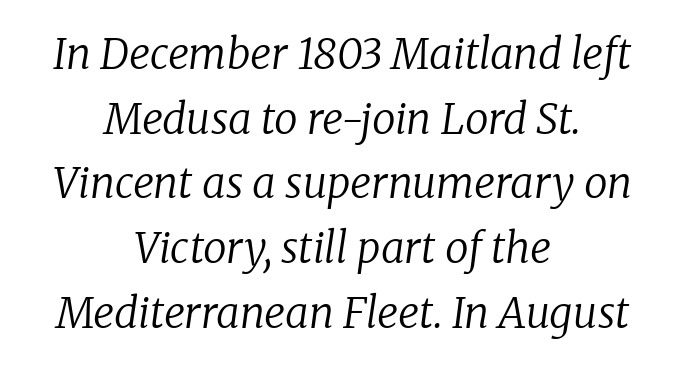
The image shows 42 px regular-weight serif type, italic (leaning right); set centered, normal line spacing (1.54x), normal letter spacing, not underlined; low stroke contrast and a medium x-height.
